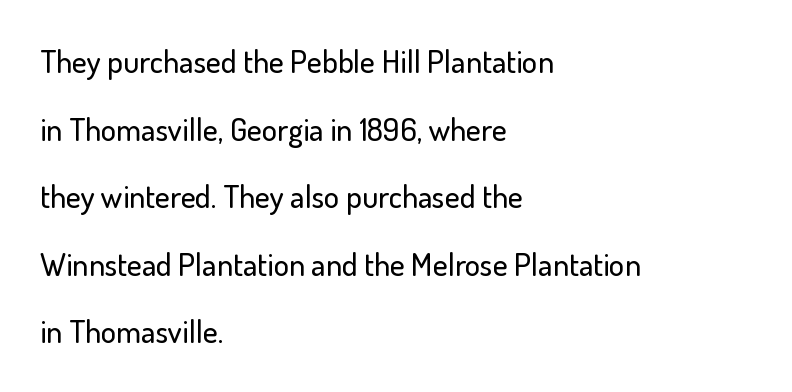
{"serif": "no", "italic": "no", "width": "normal", "stroke_contrast": "low", "x_height": "small", "monospaced": "no", "underline": "no", "align": "left", "line_spacing": "loose", "line_spacing_ratio": 2.11, "letter_spacing": "normal", "letter_spacing_em": 0.0, "glyph_px": 32}
